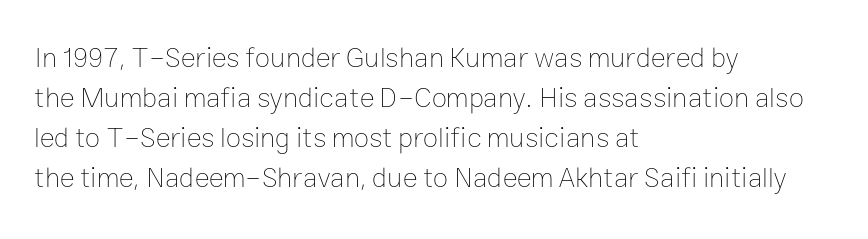
{"italic": "no", "bold": "no", "weight": "thin", "width": "normal", "stroke_contrast": "low", "x_height": "medium", "monospaced": "no", "underline": "no", "align": "left", "line_spacing": "normal", "line_spacing_ratio": 1.43, "letter_spacing": "normal", "letter_spacing_em": 0.0, "glyph_px": 28}
